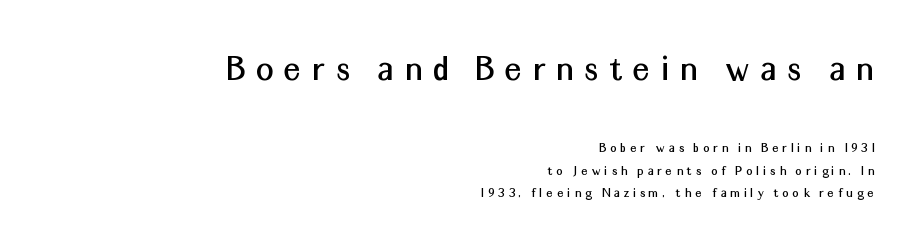
The image shows 38 px sans-serif type, upright; set right-aligned, normal line spacing (1.6x), unusually wide letter spacing (+0.3 em), not underlined; the first (top) block is 2.71x larger; medium stroke contrast and a medium x-height.
